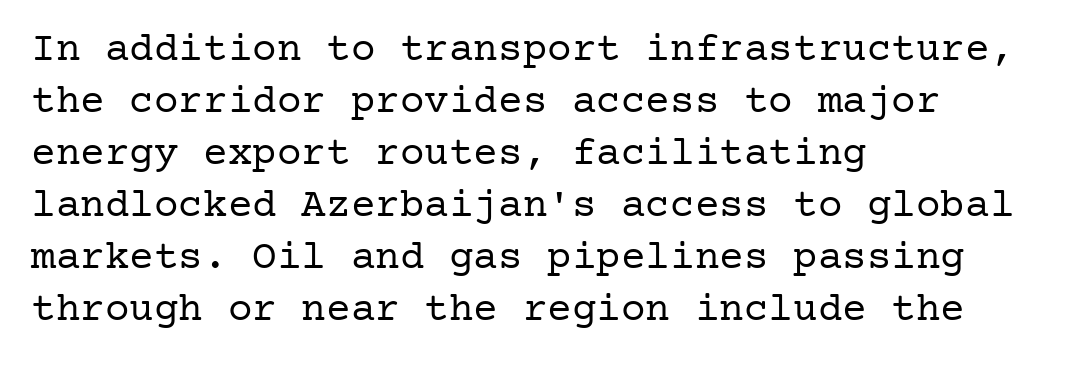
Q: Is the text bold? A: No.
Q: Is the text italic (slanted)? A: No, it is upright.
Q: Is the typeface a serif or a sans-serif typeface? A: Serif.
Q: Is the text underlined? A: No.
Q: How is the paragraph aligned? A: Left-aligned.
Q: Is the spacing between letters normal or unusually wide? A: Normal.
Q: Is the spacing between lines tight, normal or loose? A: Normal.
Q: Width (condensed, normal, or wide)? A: Normal.
Q: Stroke contrast? A: Low.
Q: x-height? A: Medium.
